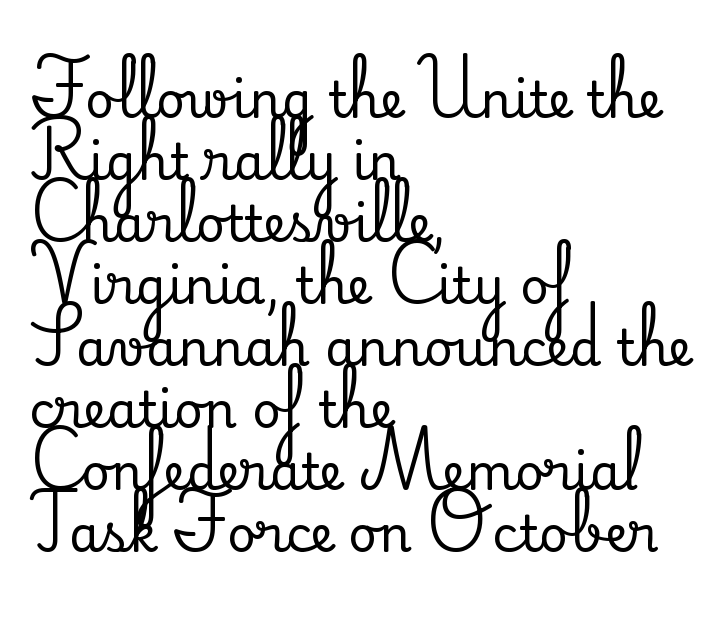
The passage shown is typeset with a serif family. The lettering holds an erect, upright posture throughout. Reading down the block, your eye returns to a fixed left position each line. How are the letters spaced? Ordinarily, with no added tracking. Lines of text with bare space underneath. Spacing verdict: proportional, widths tailored to each character.
